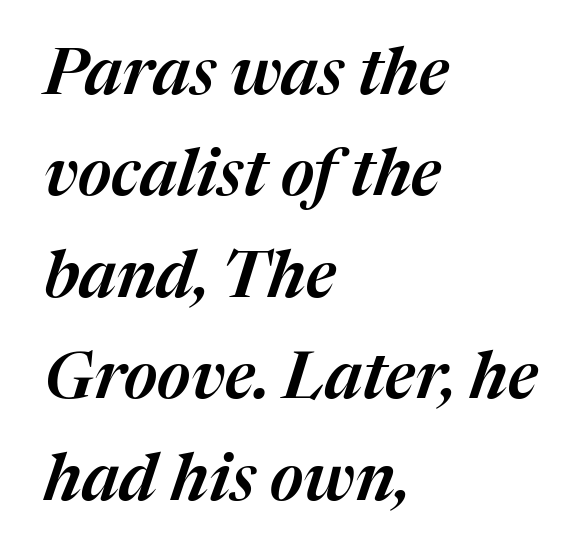
{"italic": "yes", "lean": "right", "slant_degrees": 17, "width": "normal", "stroke_contrast": "medium", "x_height": "medium", "monospaced": "no", "underline": "no", "align": "left", "line_spacing": "normal", "line_spacing_ratio": 1.56, "letter_spacing": "normal", "letter_spacing_em": 0.0, "glyph_px": 65}
